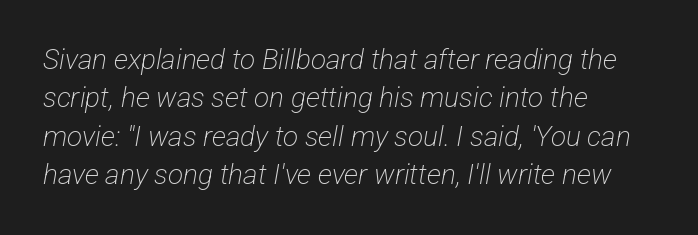
Q: Is the text bold? A: No.
Q: Is the typeface a serif or a sans-serif typeface? A: Sans-serif.
Q: Is the text underlined? A: No.
Q: How is the paragraph aligned? A: Left-aligned.
Q: Is the spacing between letters normal or unusually wide? A: Normal.
Q: Is the spacing between lines tight, normal or loose? A: Normal.
Q: Width (condensed, normal, or wide)? A: Condensed.
Q: Stroke contrast? A: Low.
Q: x-height? A: Medium.
Q: Monospaced? A: No.
